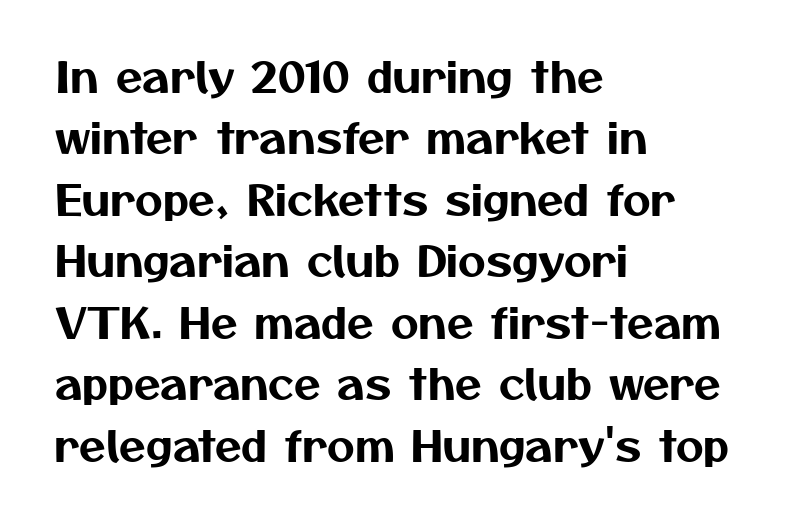
Q: Is the typeface a serif or a sans-serif typeface? A: Sans-serif.
Q: Is the text underlined? A: No.
Q: How is the paragraph aligned? A: Left-aligned.
Q: Is the spacing between letters normal or unusually wide? A: Normal.
Q: Is the spacing between lines tight, normal or loose? A: Normal.
Q: Width (condensed, normal, or wide)? A: Normal.
Q: Stroke contrast? A: Medium.
Q: x-height? A: Medium.
Q: Monospaced? A: No.
